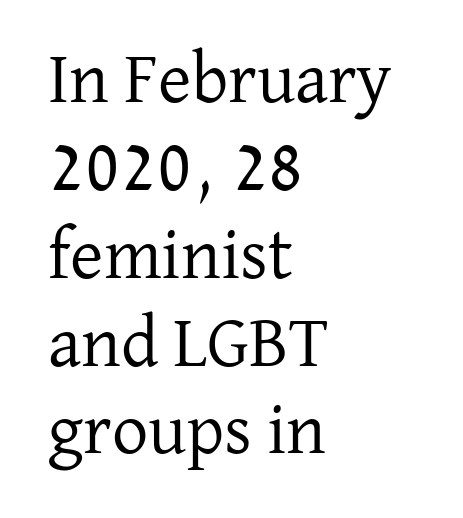
The letterforms sit at book weight or below. The rendering anchors every line to the left-hand side. Each letter keeps its own natural width here, so spacing adapts to shape. Words float on clear page, feet unadorned.
